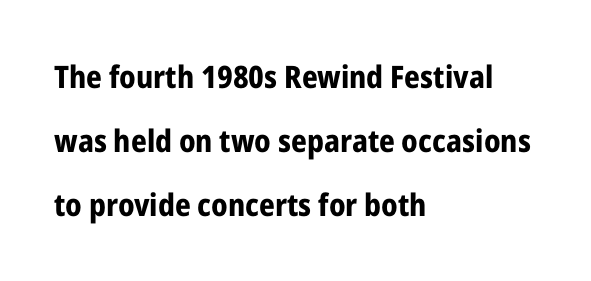
{"serif": "no", "italic": "no", "bold": "yes", "weight": "bold", "width": "condensed", "stroke_contrast": "low", "x_height": "medium", "monospaced": "no", "underline": "no", "align": "left", "line_spacing": "loose", "line_spacing_ratio": 2.07, "letter_spacing": "normal", "letter_spacing_em": 0.0, "glyph_px": 31}
